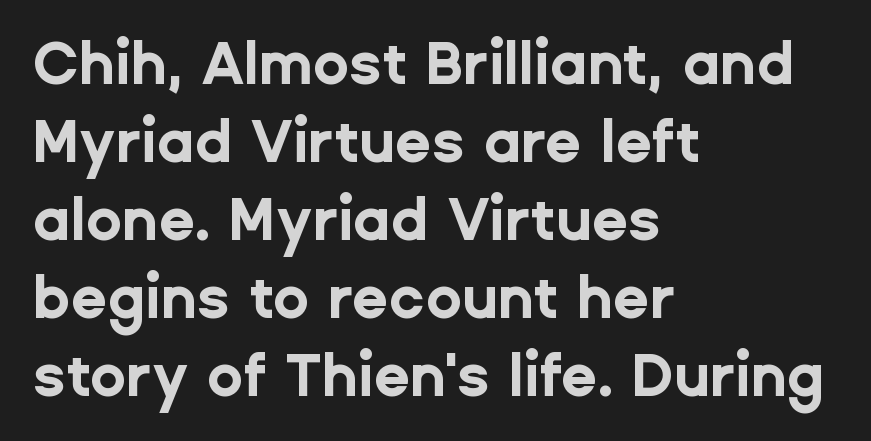
The face used here is proportionally spaced, like ordinary book or web type. The tracking reads as untouched default to a designer's eye. Rows of type keep a routine distance in the vertical direction. The typesetting leans heavy: a genuine bold. Rendered with straight, roman letterforms.
